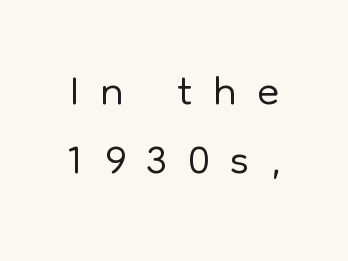
The image shows 66 px light sans-serif type, upright; set centered, tight line spacing (1.05x), unusually wide letter spacing (+0.31 em), not underlined; low stroke contrast and a medium x-height.
